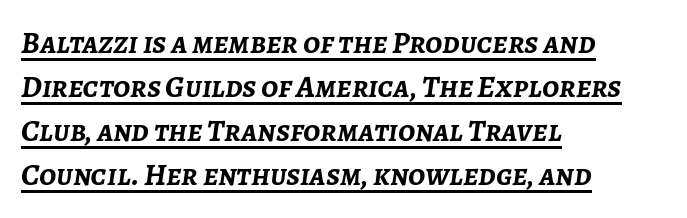
The letterforms sit shoulder to shoulder at normal distance. This sample keeps an unexceptional amount of space between lines. The specimen reads as italic at a glance. All the whitespace from short lines collects on the right.
